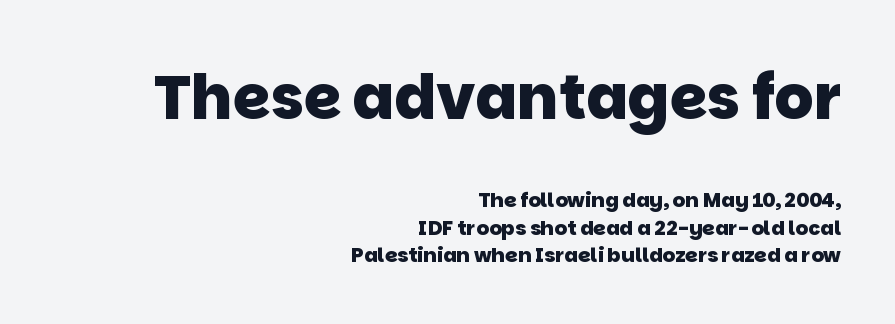
Observe the absence of serifs on each vertical stroke in this sample. Is the letter spacing exaggerated? No — it looks like the ordinary default. Honestly, the row spacing looks completely unremarkable. Type size steps down from the first block to the second. Set as a true bold cut, around the 700 mark. Check the space under the baseline: it is left empty.
